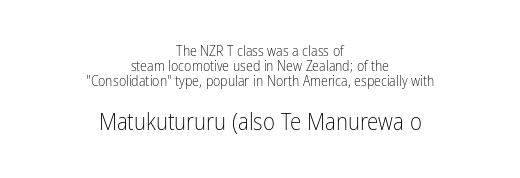
Q: Is the text bold? A: No.
Q: Is the text italic (slanted)? A: No, it is upright.
Q: Is the text underlined? A: No.
Q: How is the paragraph aligned? A: Centered.
Q: Is the spacing between letters normal or unusually wide? A: Normal.
Q: Is the spacing between lines tight, normal or loose? A: Tight.
Q: Which block of text is set in a larger size, the first (top) or the second (bottom)? A: The second (bottom) one.
